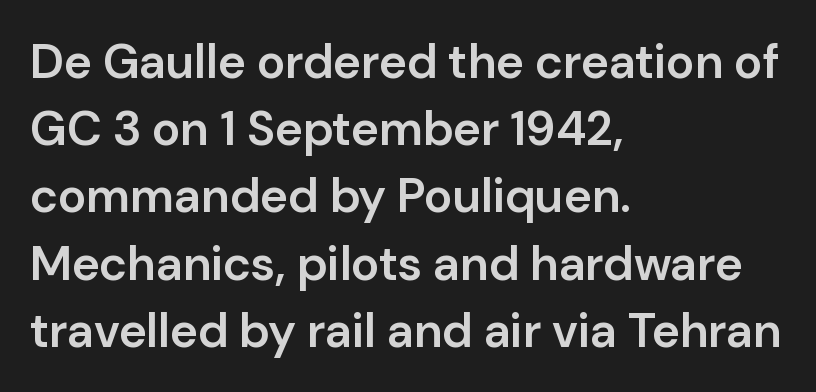
Q: Is the text bold? A: Semi-bold.
Q: Is the text italic (slanted)? A: No, it is upright.
Q: Is the typeface a serif or a sans-serif typeface? A: Sans-serif.
Q: Is the text underlined? A: No.
Q: How is the paragraph aligned? A: Left-aligned.
Q: Is the spacing between letters normal or unusually wide? A: Normal.
Q: Is the spacing between lines tight, normal or loose? A: Normal.
Q: Width (condensed, normal, or wide)? A: Normal.
Q: Stroke contrast? A: Low.
Q: x-height? A: Medium.
Q: Monospaced? A: No.
